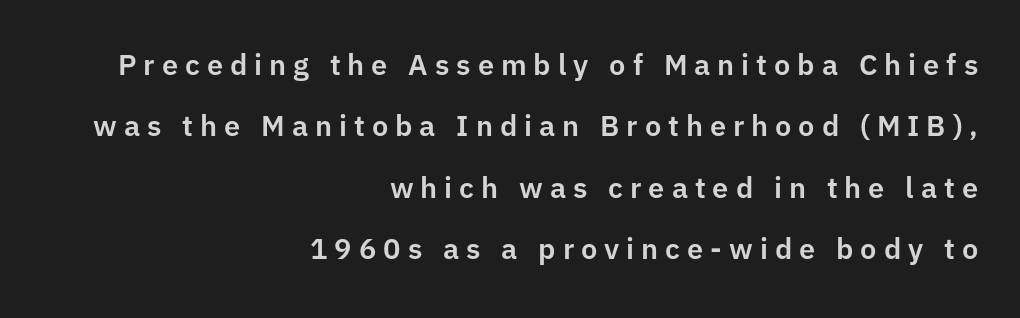
The rag falls on the left side of this text block. A typesetter would call this leading open, well beyond the default. Is this a fixed-width face? No — the glyphs have proportional, varying widths. The gap between lines stays unmarked. Inter-character spacing is expanded well beyond the font's built-in metrics. To sum up the face: it is a sans, with no serifs.
